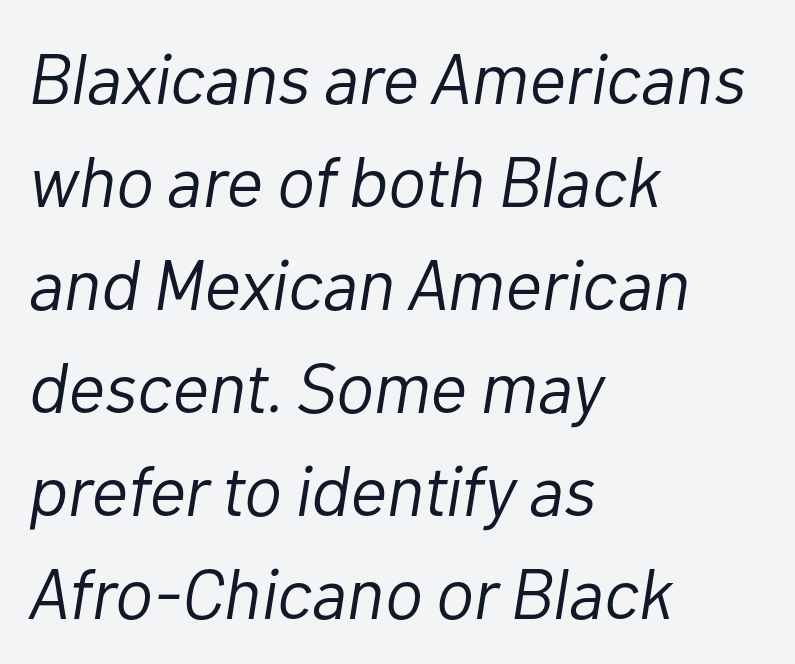
Q: Is the text bold? A: No.
Q: Is the text italic (slanted)? A: Yes, it leans right by about 10 degrees.
Q: Is the text underlined? A: No.
Q: How is the paragraph aligned? A: Left-aligned.
Q: Is the spacing between letters normal or unusually wide? A: Normal.
Q: Is the spacing between lines tight, normal or loose? A: Normal.
Q: Width (condensed, normal, or wide)? A: Normal.
Q: Stroke contrast? A: Low.
Q: x-height? A: Medium.
Q: Monospaced? A: No.
